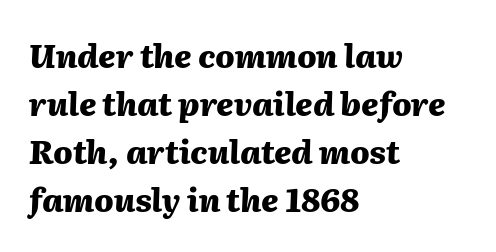
The image shows 32 px heavy type, italic (leaning right); set left-aligned, normal line spacing (1.5x), normal letter spacing, not underlined; medium stroke contrast and a medium x-height.
